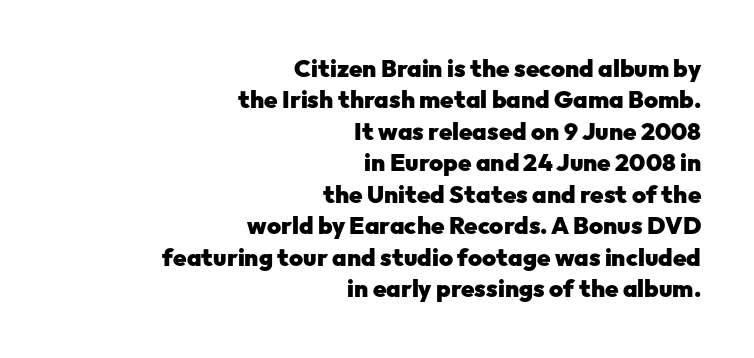
Anything drawn beneath the words? Only blank space. Short note: letters normally spaced. Strong, thick strokes mark this as bold type. In terms of leading, this rendering sits right in the middle. Leftover space on each line is placed entirely before the opening word.
